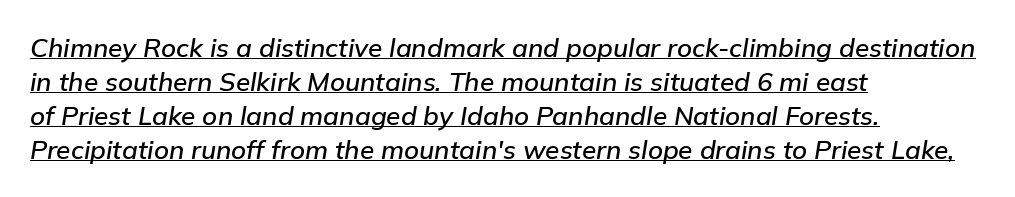
{"italic": "yes", "lean": "right", "slant_degrees": 9, "underline": "yes", "align": "left", "line_spacing": "normal", "line_spacing_ratio": 1.31, "letter_spacing": "normal", "letter_spacing_em": 0.0, "glyph_px": 26}
